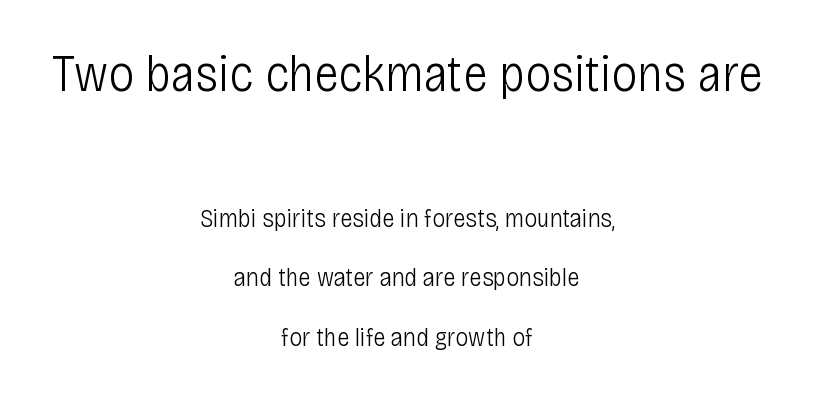
Spacing verdict: proportional, widths tailored to each character. Unlike a traditional serif, this face leaves its strokes unadorned. These lines stand farther apart than default settings would place them. Between these two stacked blocks, the higher one wins on size.
